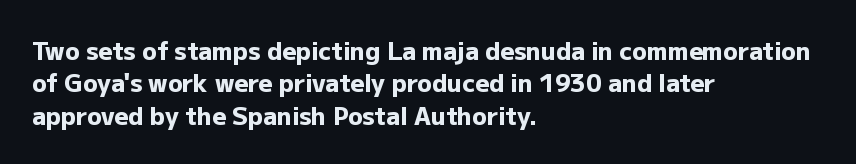
The image shows 24 px bold type, upright; set left-aligned, normal line spacing (1.35x), normal letter spacing, not underlined.
